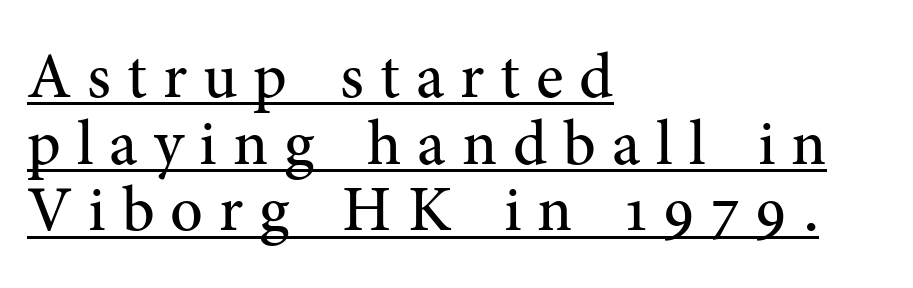
Q: Is the text bold? A: No.
Q: Is the text italic (slanted)? A: No, it is upright.
Q: Is the typeface a serif or a sans-serif typeface? A: Serif.
Q: Is the text underlined? A: Yes.
Q: How is the paragraph aligned? A: Left-aligned.
Q: Is the spacing between letters normal or unusually wide? A: Unusually wide.
Q: Is the spacing between lines tight, normal or loose? A: Tight.
Q: Width (condensed, normal, or wide)? A: Normal.
Q: Stroke contrast? A: Medium.
Q: x-height? A: Medium.
Q: Monospaced? A: No.
